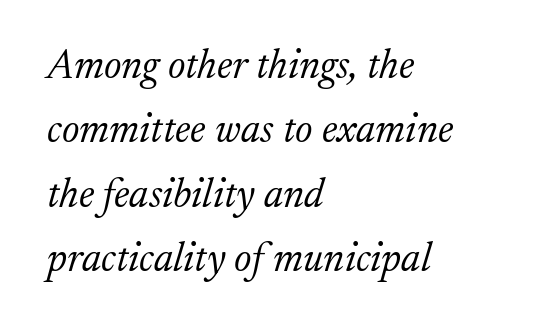
Q: Is the text bold? A: No.
Q: Is the text italic (slanted)? A: Yes, it leans right by about 17 degrees.
Q: Is the typeface a serif or a sans-serif typeface? A: Serif.
Q: Is the text underlined? A: No.
Q: How is the paragraph aligned? A: Left-aligned.
Q: Is the spacing between letters normal or unusually wide? A: Normal.
Q: Is the spacing between lines tight, normal or loose? A: Normal.
Q: Width (condensed, normal, or wide)? A: Normal.
Q: Stroke contrast? A: Low.
Q: x-height? A: Medium.
Q: Monospaced? A: No.
